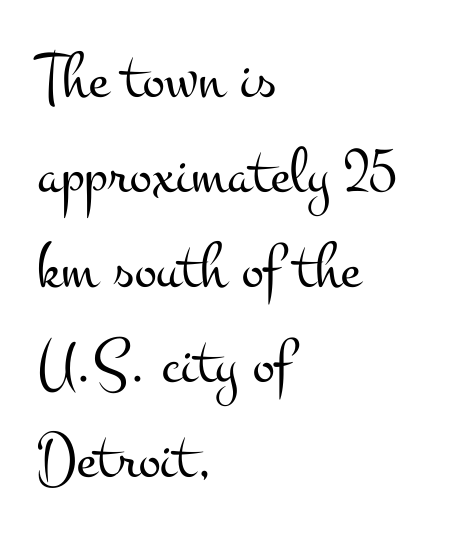
The image shows 66 px light, wide type; set left-aligned, normal line spacing (1.44x), normal letter spacing, not underlined; medium stroke contrast and a small x-height.
